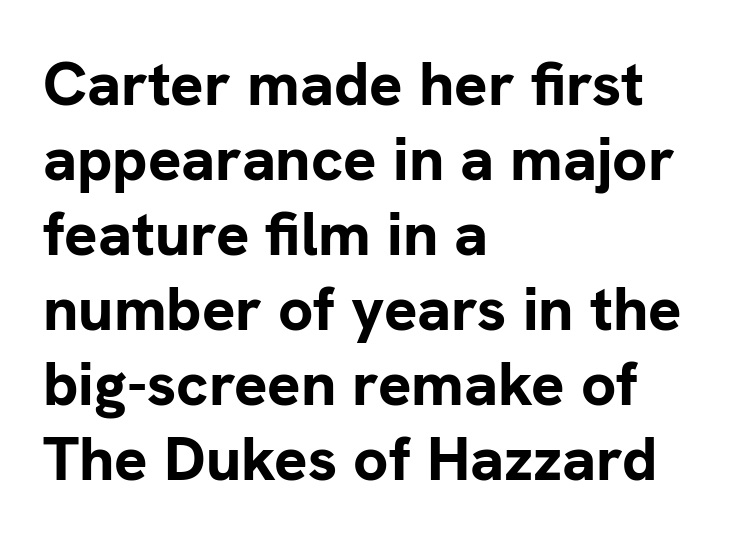
As a designer I'd log this as weight 700, bold. Underlining? Definitely not there. The type is set solid horizontally, with unmodified tracking. The typesetter chose a ragged-right arrangement here. Note the varied advance widths — an 'i' is clearly narrower than an 'm'. A typesetter would label this face a sans.
